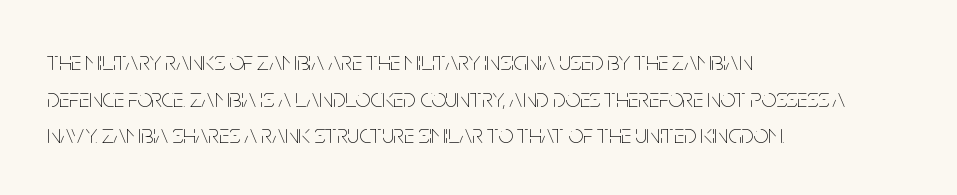
In CSS terms this would be text-align: left. The words here are not underlined. The font is comparable to plain body text, perhaps lighter. Every character sits straight up, as roman type does. The vertical gap from one line to the next is medium. Compared with typical body copy, the letter spacing here is the same.
